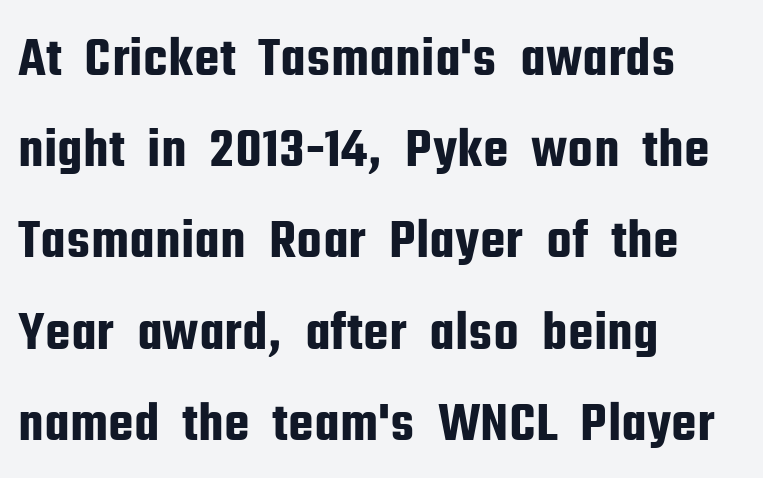
Proportional: the letters do not fall into vertical columns. Grotesque or geometric, the face here clearly has no serifs. Nobody touched the tracking dial on this one. Style check: upright.
